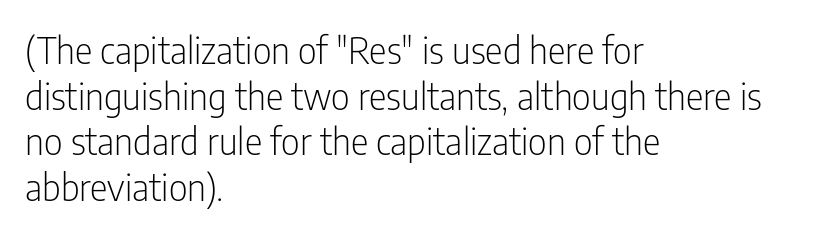
The image shows 37 px light, condensed sans-serif type, upright; set left-aligned, line spacing 1.23x, normal letter spacing, not underlined; low stroke contrast and a medium x-height.
